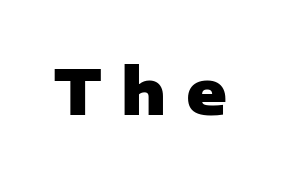
Q: Is the text bold? A: Yes.
Q: Is the text italic (slanted)? A: No, it is upright.
Q: Is the typeface a serif or a sans-serif typeface? A: Sans-serif.
Q: Is the text underlined? A: No.
Q: Is the spacing between letters normal or unusually wide? A: Unusually wide.
Q: Width (condensed, normal, or wide)? A: Normal.
Q: Stroke contrast? A: Low.
Q: x-height? A: Medium.
Q: Monospaced? A: No.
